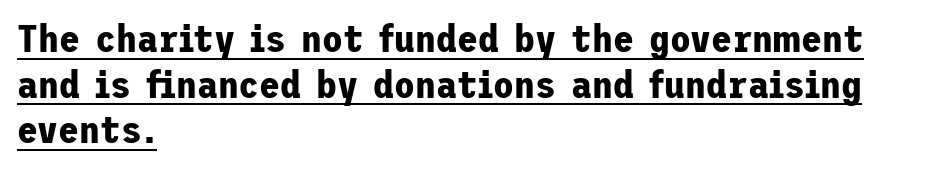
{"serif": "no", "italic": "no", "bold": "yes", "weight": "bold", "width": "normal", "stroke_contrast": "low", "x_height": "medium", "underline": "yes", "align": "left", "line_spacing_ratio": 1.2, "letter_spacing": "normal", "letter_spacing_em": 0.0, "glyph_px": 38}
